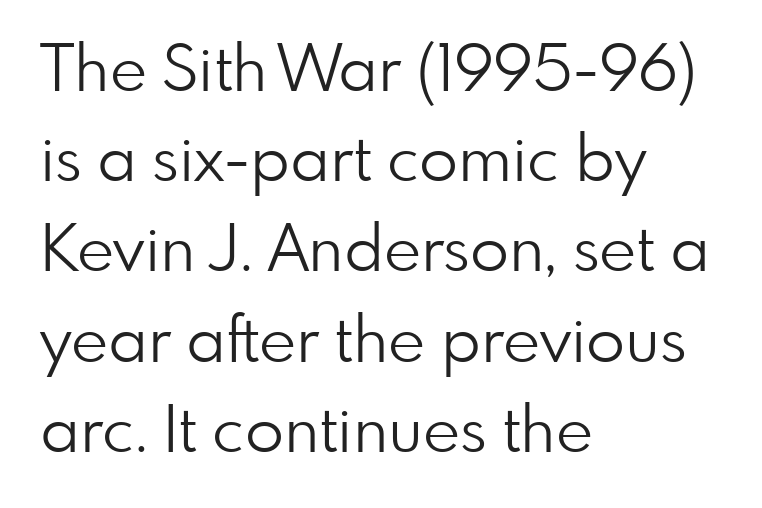
The image shows 64 px light sans-serif type, upright; set left-aligned, normal line spacing (1.41x), normal letter spacing, not underlined; low stroke contrast and a small x-height.
